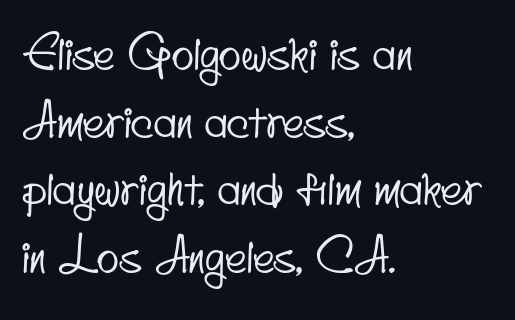
Lines of text with bare space underneath. Honestly, the letter spacing is just normal — you wouldn't notice it. The lines sit at an ordinary, default distance from one another. This sample has the flowing, uneven cadence of proportional lettering. No feet cap the strokes, marking this as sans-serif type. One-word summary of the alignment: left.
